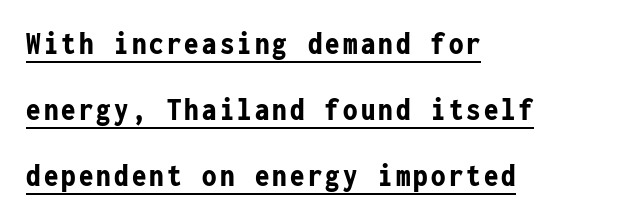
{"serif": "no", "italic": "no", "bold": "yes", "weight": "bold", "width": "condensed", "stroke_contrast": "low", "x_height": "medium", "monospaced": "yes", "underline": "yes", "align": "left", "line_spacing": "loose", "line_spacing_ratio": 2.07, "glyph_px": 32}
